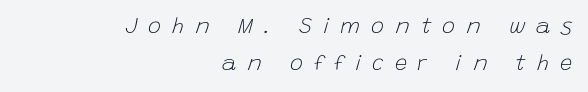
{"italic": "yes", "lean": "right", "slant_degrees": 15, "bold": "no", "underline": "no", "align": "right", "line_spacing": "normal", "line_spacing_ratio": 1.66, "letter_spacing": "wide", "letter_spacing_em": 0.49, "glyph_px": 22}
